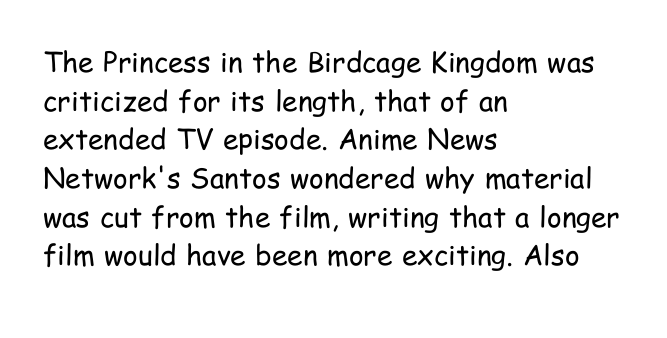
{"serif": "no", "italic": "no", "bold": "no", "weight": "regular", "width": "condensed", "stroke_contrast": "low", "x_height": "medium", "monospaced": "no", "underline": "no", "align": "left", "line_spacing": "normal", "line_spacing_ratio": 1.38, "letter_spacing": "normal", "letter_spacing_em": 0.0, "glyph_px": 28}
